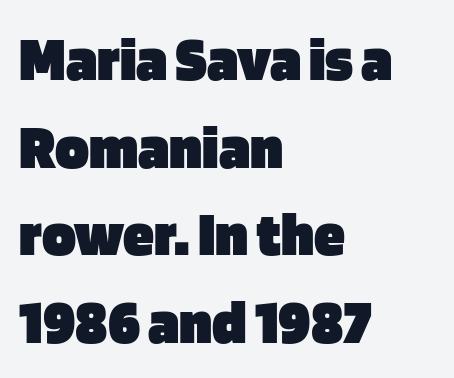
{"serif": "no", "italic": "no", "bold": "yes", "weight": "heavy", "width": "normal", "stroke_contrast": "low", "x_height": "large", "monospaced": "no", "underline": "no", "align": "left", "line_spacing": "normal", "line_spacing_ratio": 1.39, "letter_spacing": "normal", "letter_spacing_em": 0.0, "glyph_px": 63}
